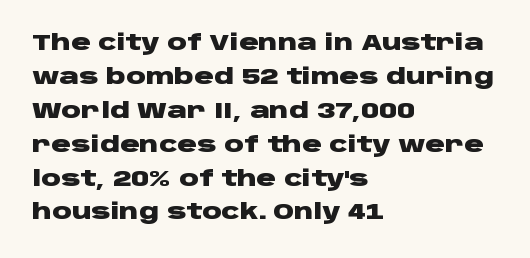
The image shows 22 px bold type, upright; set left-aligned, normal line spacing (1.54x), normal letter spacing, not underlined.
